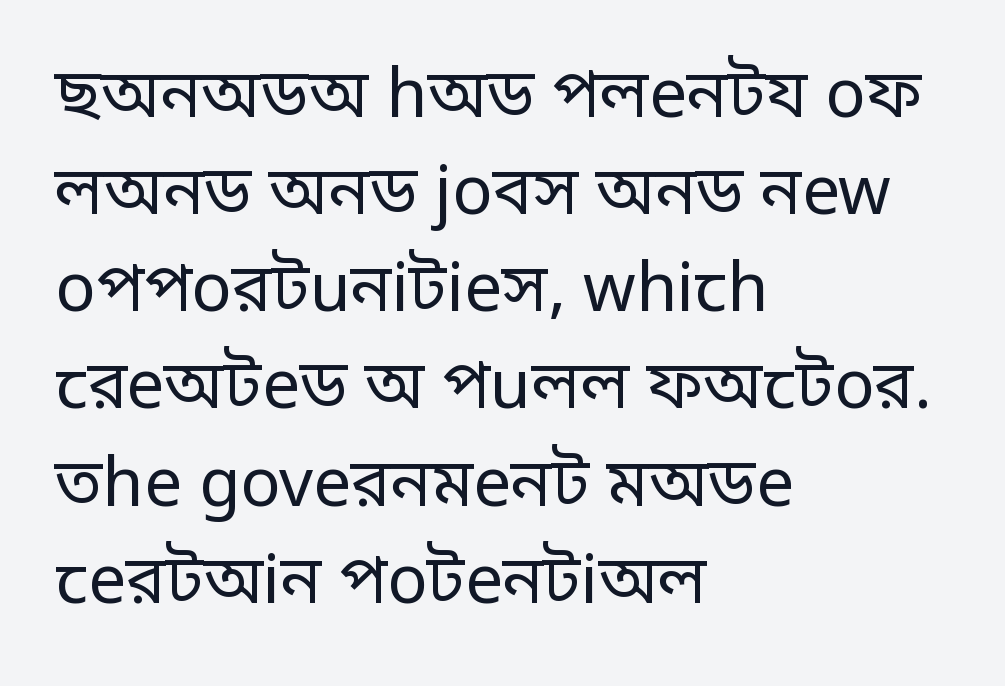
{"serif": "no", "italic": "no", "bold": "no", "weight": "regular", "width": "normal", "stroke_contrast": "low", "x_height": "large", "monospaced": "no", "underline": "no", "align": "left", "line_spacing": "normal", "line_spacing_ratio": 1.45, "letter_spacing": "normal", "letter_spacing_em": 0.0, "glyph_px": 67}
